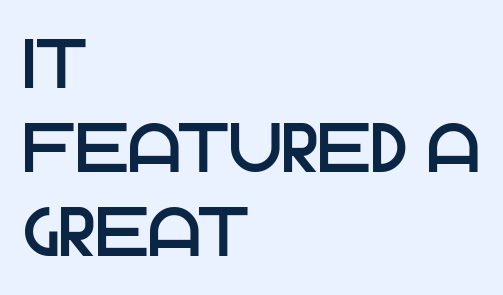
{"serif": "no", "italic": "no", "width": "normal", "stroke_contrast": "low", "x_height": "large", "monospaced": "no", "underline": "no", "align": "left", "line_spacing_ratio": 1.22, "letter_spacing": "normal", "letter_spacing_em": 0.0, "glyph_px": 69}
